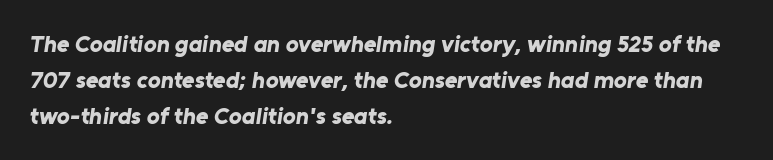
Q: Is the text bold? A: Yes.
Q: Is the text underlined? A: No.
Q: How is the paragraph aligned? A: Left-aligned.
Q: Is the spacing between letters normal or unusually wide? A: Normal.
Q: Is the spacing between lines tight, normal or loose? A: Normal.
